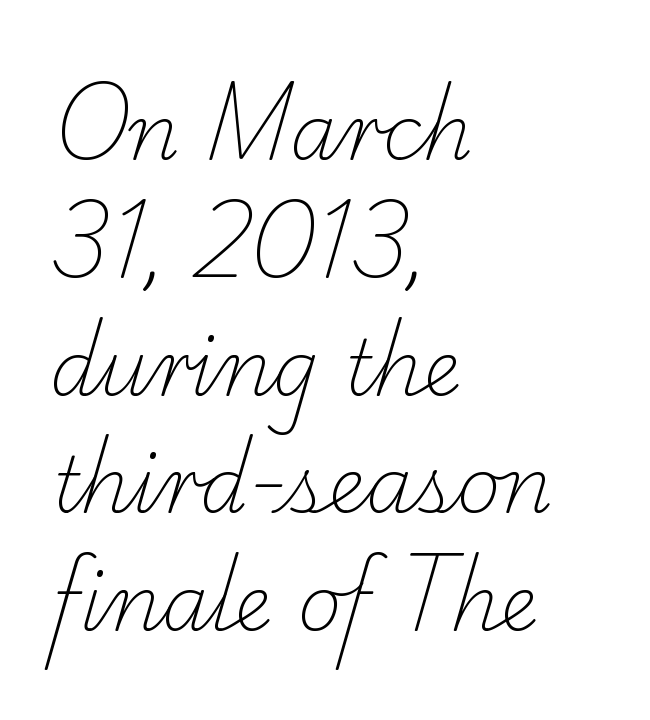
Q: Is the text bold? A: No.
Q: Is the typeface a serif or a sans-serif typeface? A: Serif.
Q: Is the text underlined? A: No.
Q: How is the paragraph aligned? A: Left-aligned.
Q: Is the spacing between letters normal or unusually wide? A: Normal.
Q: Is the spacing between lines tight, normal or loose? A: Normal.
Q: Width (condensed, normal, or wide)? A: Normal.
Q: Stroke contrast? A: Low.
Q: x-height? A: Small.
Q: Monospaced? A: No.
